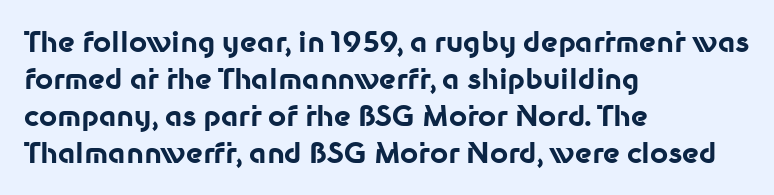
The image shows 28 px bold sans-serif type, upright; set left-aligned, normal line spacing (1.32x), normal letter spacing, not underlined; low stroke contrast and a medium x-height.
